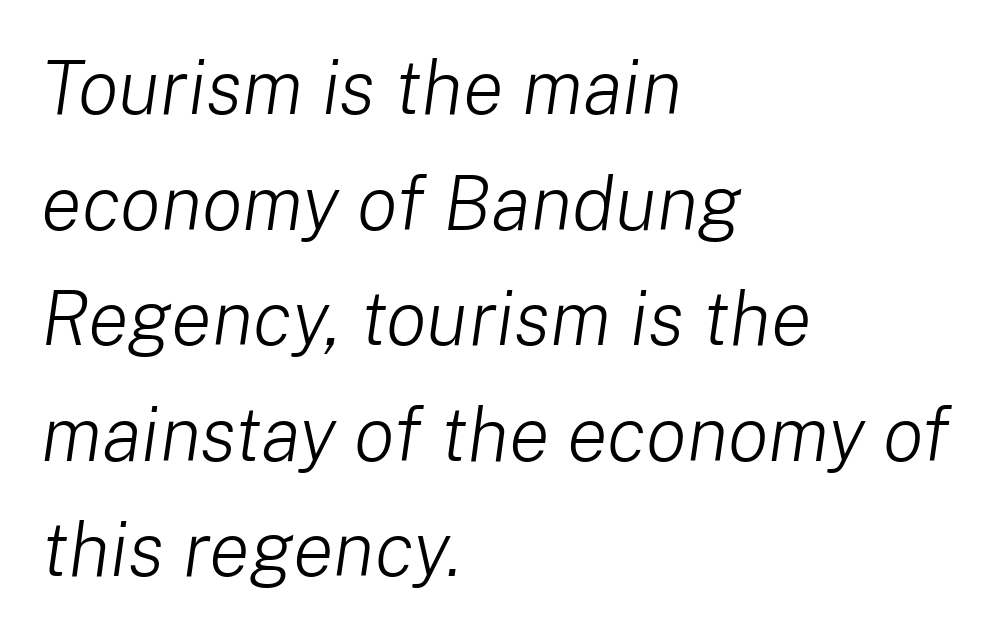
Q: Is the text bold? A: No.
Q: Is the text italic (slanted)? A: Yes, it leans right by about 8 degrees.
Q: Is the text underlined? A: No.
Q: How is the paragraph aligned? A: Left-aligned.
Q: Is the spacing between letters normal or unusually wide? A: Normal.
Q: Is the spacing between lines tight, normal or loose? A: Normal.
Q: Width (condensed, normal, or wide)? A: Normal.
Q: Stroke contrast? A: Low.
Q: x-height? A: Medium.
Q: Monospaced? A: No.
